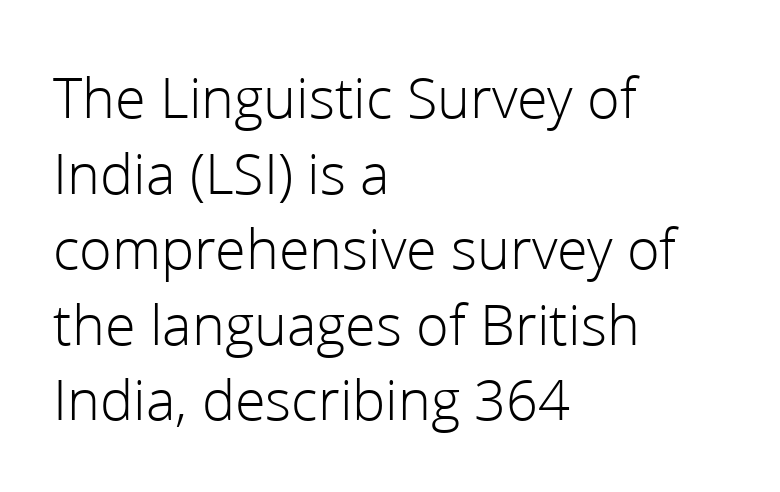
{"serif": "no", "italic": "no", "bold": "no", "weight": "light", "width": "normal", "stroke_contrast": "low", "x_height": "medium", "monospaced": "no", "underline": "no", "align": "left", "line_spacing": "normal", "line_spacing_ratio": 1.26, "letter_spacing": "normal", "letter_spacing_em": 0.0, "glyph_px": 60}
